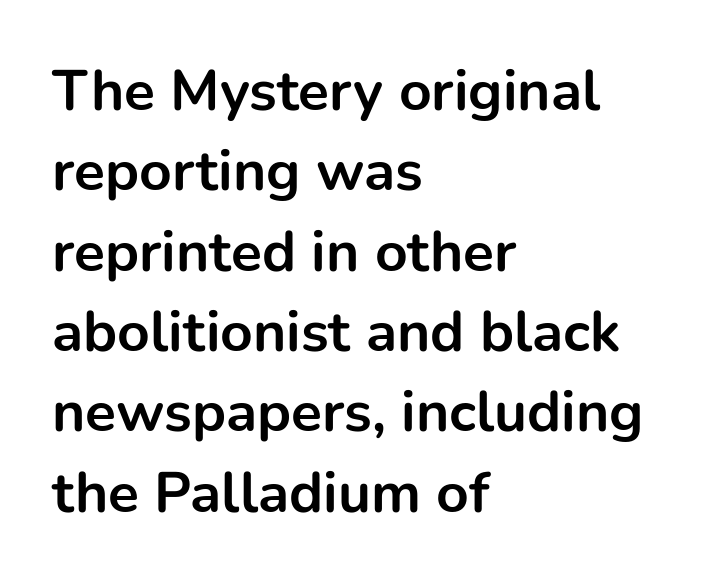
The image shows 57 px bold sans-serif type, upright; set left-aligned, normal line spacing (1.41x), normal letter spacing, not underlined; low stroke contrast and a medium x-height.
